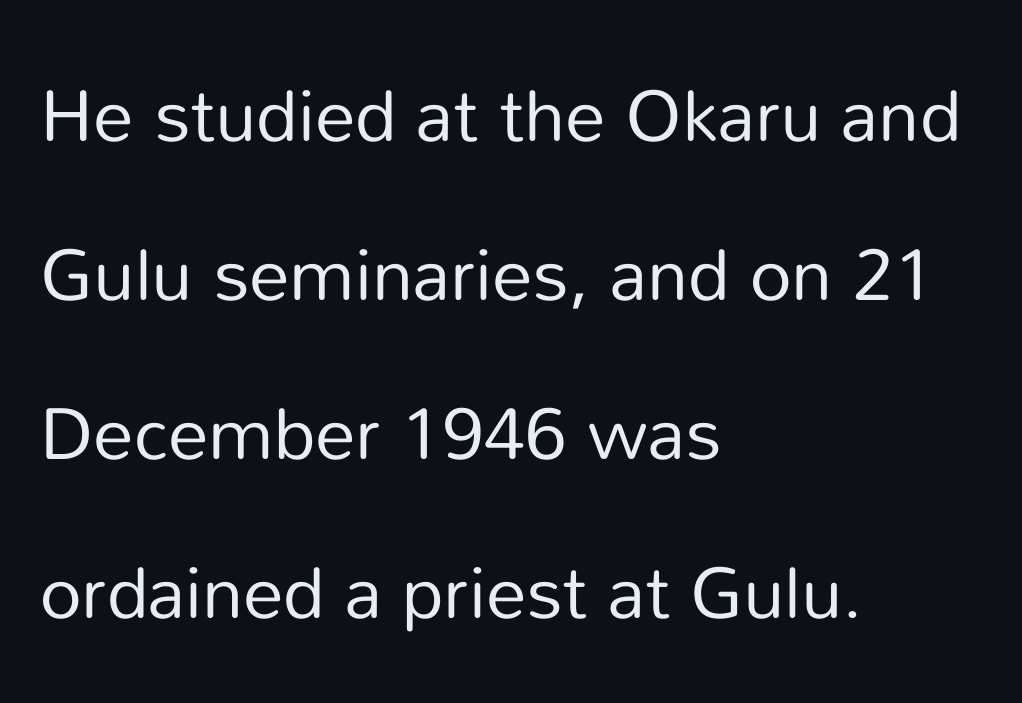
Every stem runs plumb, perpendicular to the baseline. What stands out about the letter spacing? Nothing — it is the standard amount. A classic flush-left, rag-right setting is used for this passage. Is this a heavy cut? Hardly; it is regular or lighter. Observe the absence of serifs on each vertical stroke in this sample. Reading down the column, the eye jumps a long way to each next line.
